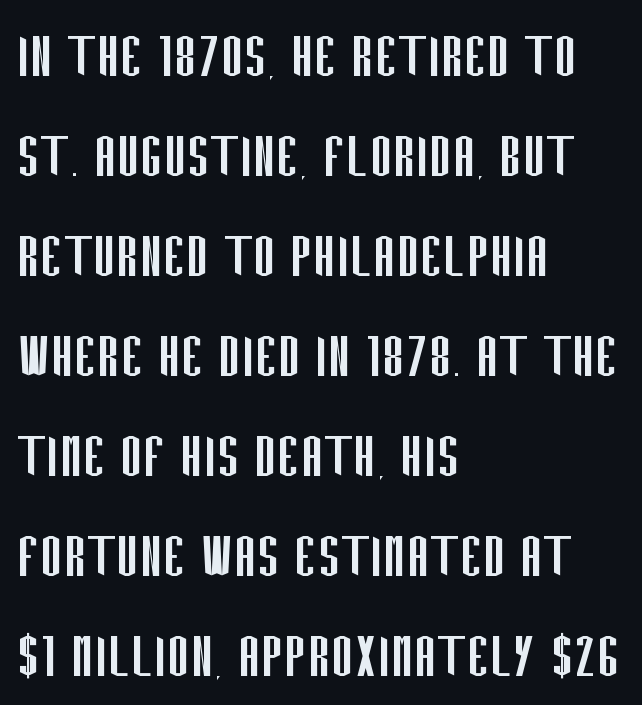
{"serif": "no", "italic": "no", "bold": "no", "weight": "regular", "width": "condensed", "stroke_contrast": "low", "x_height": "large", "monospaced": "no", "underline": "no", "align": "left", "line_spacing": "normal", "line_spacing_ratio": 1.45, "letter_spacing": "normal", "letter_spacing_em": 0.0, "glyph_px": 69}
